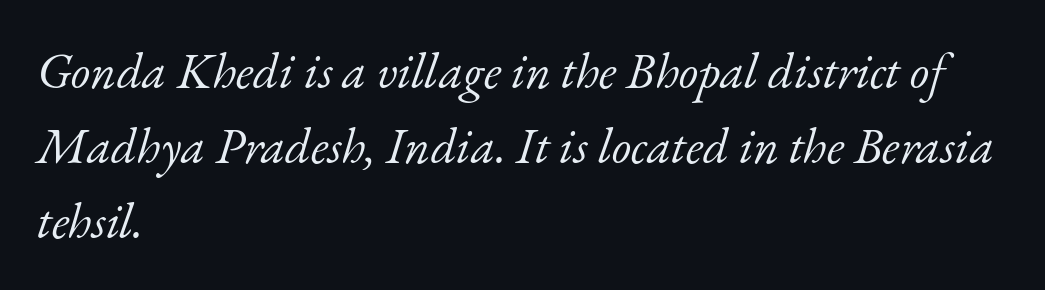
Q: Is the text bold? A: No.
Q: Is the text italic (slanted)? A: Yes, it leans right by about 17 degrees.
Q: Is the typeface a serif or a sans-serif typeface? A: Serif.
Q: Is the text underlined? A: No.
Q: How is the paragraph aligned? A: Left-aligned.
Q: Is the spacing between letters normal or unusually wide? A: Normal.
Q: Is the spacing between lines tight, normal or loose? A: Normal.
Q: Width (condensed, normal, or wide)? A: Normal.
Q: Stroke contrast? A: Low.
Q: x-height? A: Small.
Q: Monospaced? A: No.
